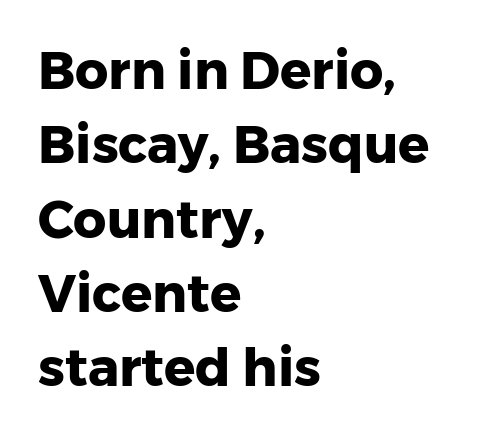
{"serif": "no", "italic": "no", "bold": "yes", "weight": "heavy", "width": "normal", "stroke_contrast": "low", "x_height": "medium", "monospaced": "no", "underline": "no", "align": "left", "line_spacing": "normal", "line_spacing_ratio": 1.43, "letter_spacing": "normal", "letter_spacing_em": 0.0, "glyph_px": 52}
